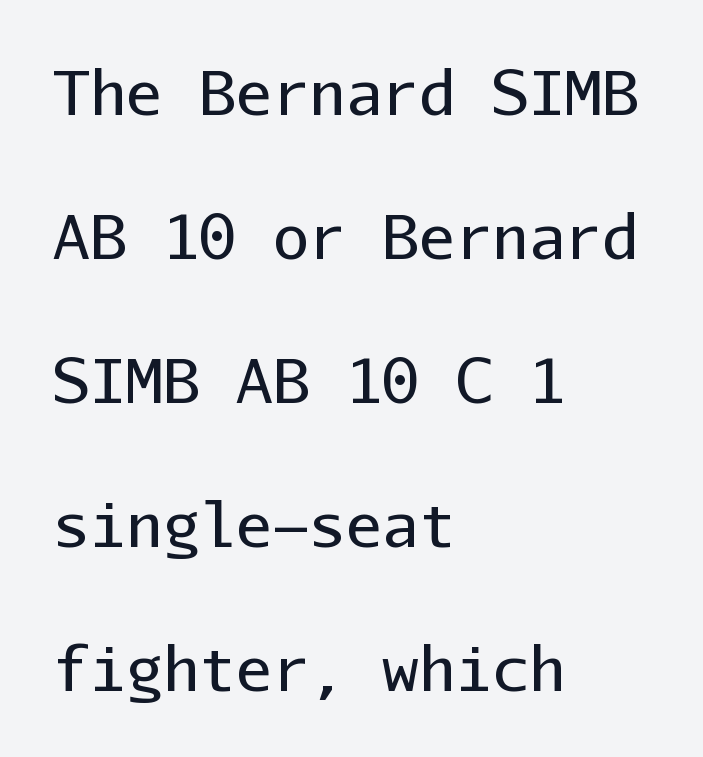
The specimen reads as upright at a glance. Stem width sits at or under what a default text font uses. Nope, no serifs anywhere on these letters. The glyphs are unaccompanied by any horizontal stroke below them.
